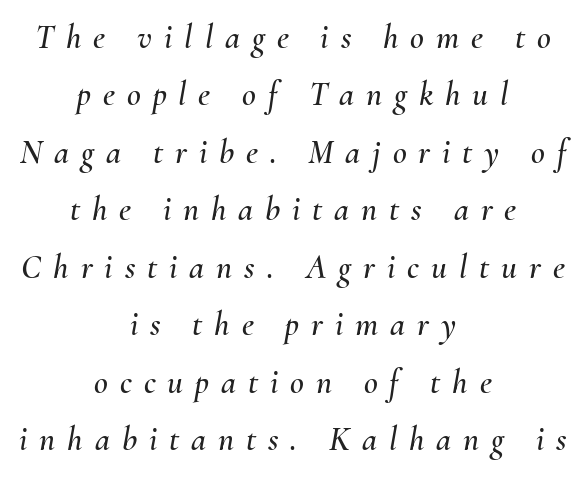
Q: Is the text italic (slanted)? A: Yes, it leans right by about 10 degrees.
Q: Is the text underlined? A: No.
Q: How is the paragraph aligned? A: Centered.
Q: Is the spacing between letters normal or unusually wide? A: Unusually wide.
Q: Is the spacing between lines tight, normal or loose? A: Normal.
Q: Width (condensed, normal, or wide)? A: Normal.
Q: Stroke contrast? A: Medium.
Q: x-height? A: Small.
Q: Monospaced? A: No.
